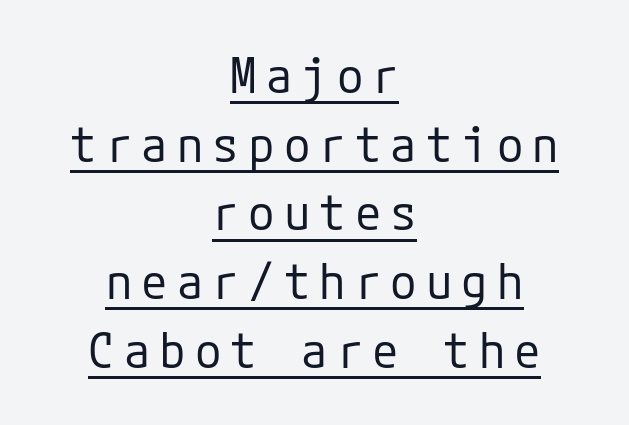
The image shows 48 px regular-weight sans-serif type, upright; set centered, normal line spacing (1.43x), underlined; low stroke contrast and a medium x-height.
